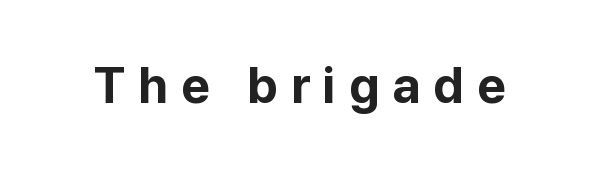
The image shows 50 px bold sans-serif type, upright; set unusually wide letter spacing (+0.26 em), not underlined; low stroke contrast and a medium x-height.
